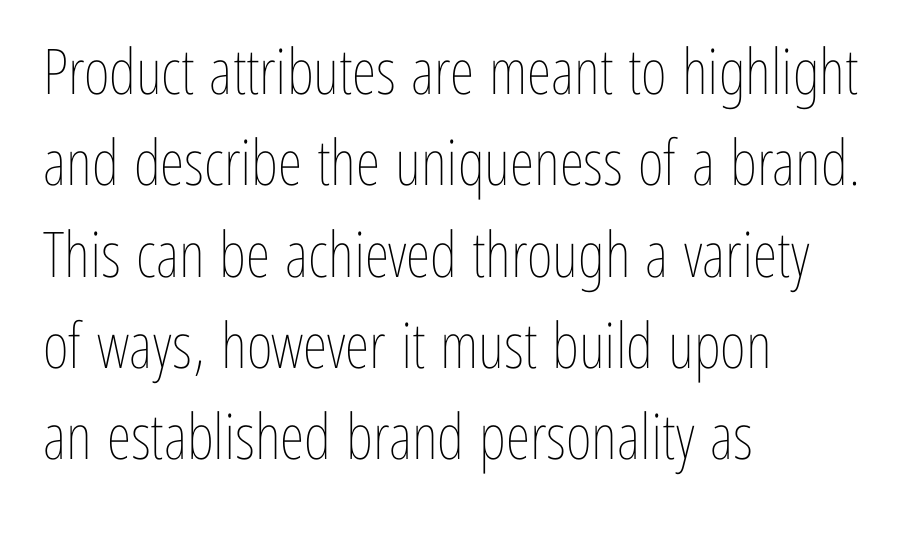
{"italic": "no", "bold": "no", "weight": "thin", "width": "condensed", "stroke_contrast": "low", "x_height": "medium", "monospaced": "no", "underline": "no", "align": "left", "line_spacing": "normal", "line_spacing_ratio": 1.45, "letter_spacing": "normal", "letter_spacing_em": 0.0, "glyph_px": 63}
